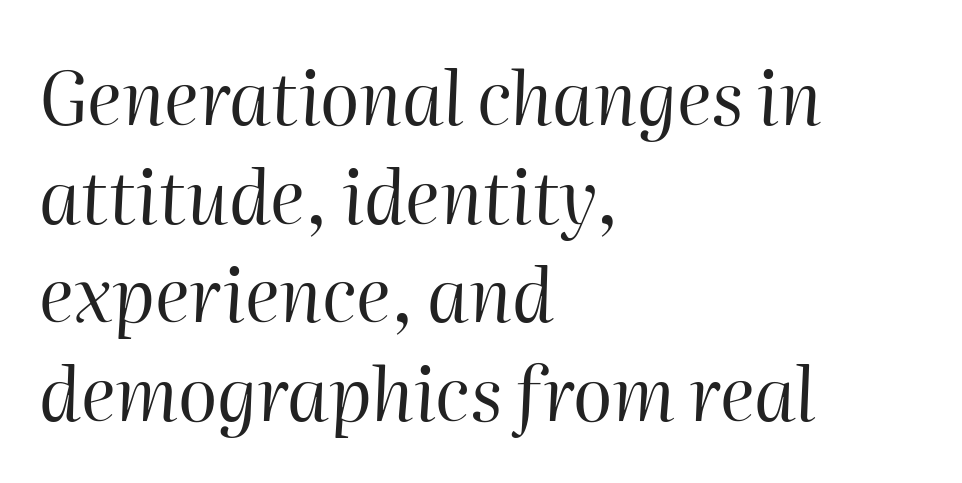
{"italic": "yes", "lean": "right", "slant_degrees": 2, "bold": "no", "weight": "regular", "width": "normal", "stroke_contrast": "high", "x_height": "medium", "monospaced": "no", "underline": "no", "align": "left", "line_spacing": "normal", "line_spacing_ratio": 1.35, "letter_spacing": "normal", "letter_spacing_em": 0.0, "glyph_px": 73}
